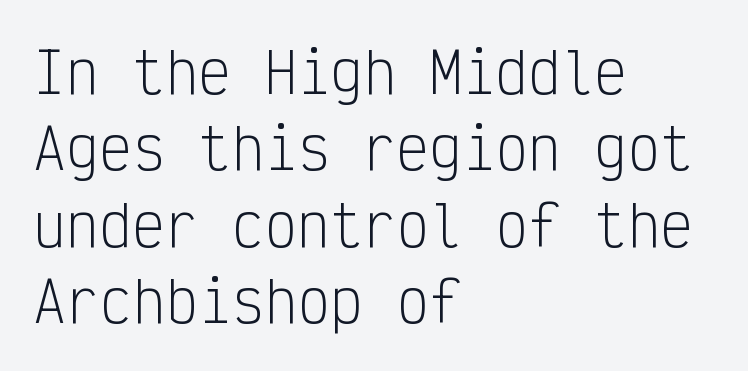
The compositor pushed each line to the left boundary. Check the space under the baseline: it is left empty. The glyphs in this specimen are sans serif. The rendering uses typewriter-style spacing with identical character cells. Is there any slant? The stems are plumb.
